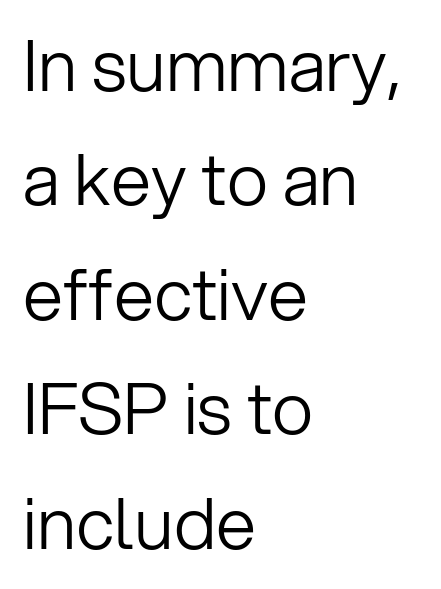
Q: Is the text bold? A: No.
Q: Is the text italic (slanted)? A: No, it is upright.
Q: Is the typeface a serif or a sans-serif typeface? A: Sans-serif.
Q: Is the text underlined? A: No.
Q: How is the paragraph aligned? A: Left-aligned.
Q: Is the spacing between letters normal or unusually wide? A: Normal.
Q: Is the spacing between lines tight, normal or loose? A: Normal.
Q: Width (condensed, normal, or wide)? A: Normal.
Q: Stroke contrast? A: Low.
Q: x-height? A: Medium.
Q: Monospaced? A: No.
